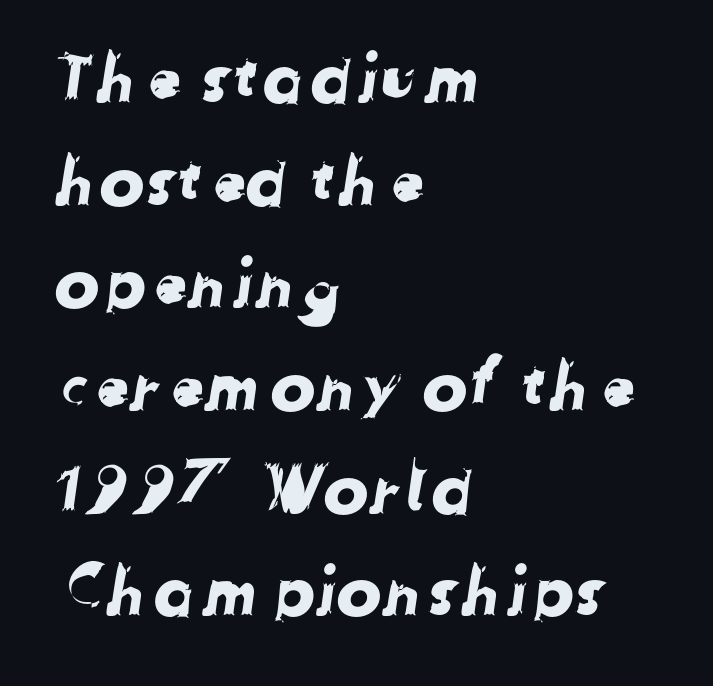
The image shows 68 px sans-serif type; set left-aligned, normal line spacing (1.51x), normal letter spacing, not underlined; low stroke contrast and a medium x-height.
